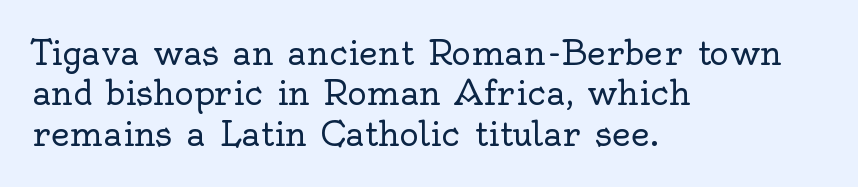
{"serif": "yes", "italic": "no", "bold": "no", "weight": "regular", "width": "normal", "x_height": "small", "monospaced": "no", "underline": "no", "align": "left", "line_spacing_ratio": 1.22, "letter_spacing": "normal", "letter_spacing_em": 0.0, "glyph_px": 33}
